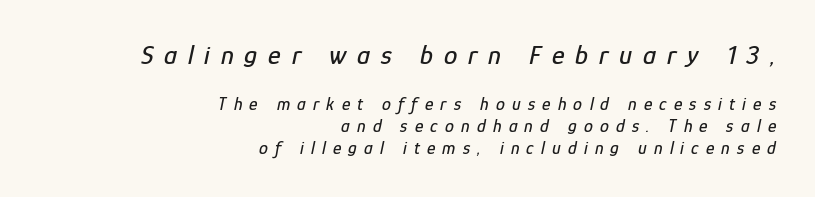
Q: Is the text italic (slanted)? A: Yes, it leans right by about 12 degrees.
Q: Is the text underlined? A: No.
Q: How is the paragraph aligned? A: Right-aligned.
Q: Is the spacing between letters normal or unusually wide? A: Unusually wide.
Q: Which block of text is set in a larger size, the first (top) or the second (bottom)? A: The first (top) one.
